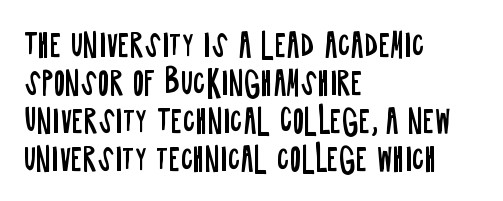
The image shows 31 px regular-weight, condensed sans-serif type, upright; set left-aligned, line spacing 1.23x, normal letter spacing, not underlined; low stroke contrast and a large x-height.
